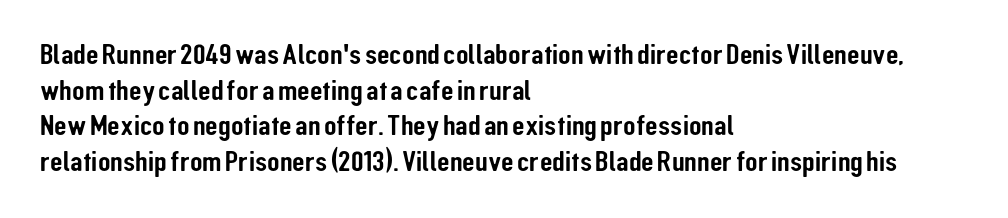
{"serif": "no", "italic": "no", "width": "condensed", "stroke_contrast": "low", "x_height": "medium", "monospaced": "no", "underline": "no", "align": "left", "line_spacing_ratio": 1.23, "letter_spacing": "normal", "letter_spacing_em": 0.0, "glyph_px": 29}
